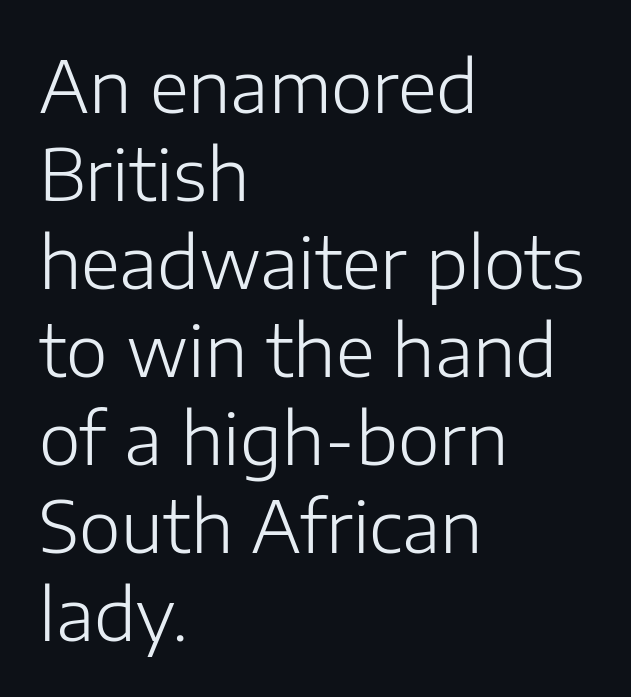
The image shows 71 px light sans-serif type, upright; set left-aligned, line spacing 1.24x, normal letter spacing, not underlined; low stroke contrast and a medium x-height.
